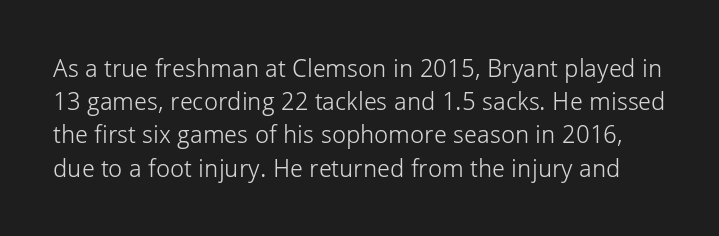
{"italic": "no", "bold": "no", "underline": "no", "line_spacing": "normal", "line_spacing_ratio": 1.33, "letter_spacing": "normal", "letter_spacing_em": 0.0, "glyph_px": 25}
